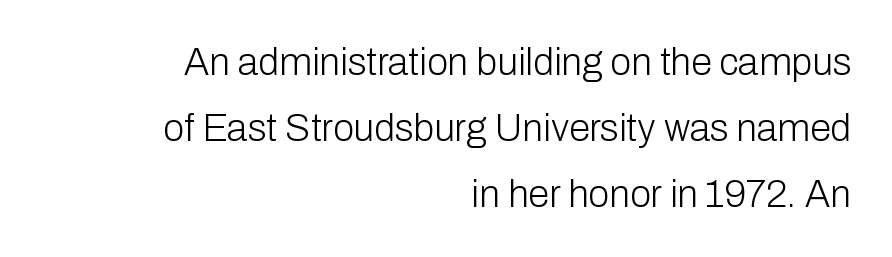
Q: Is the text bold? A: No.
Q: Is the text italic (slanted)? A: No, it is upright.
Q: Is the typeface a serif or a sans-serif typeface? A: Sans-serif.
Q: Is the text underlined? A: No.
Q: How is the paragraph aligned? A: Right-aligned.
Q: Is the spacing between letters normal or unusually wide? A: Normal.
Q: Width (condensed, normal, or wide)? A: Normal.
Q: Stroke contrast? A: Low.
Q: x-height? A: Medium.
Q: Monospaced? A: No.
